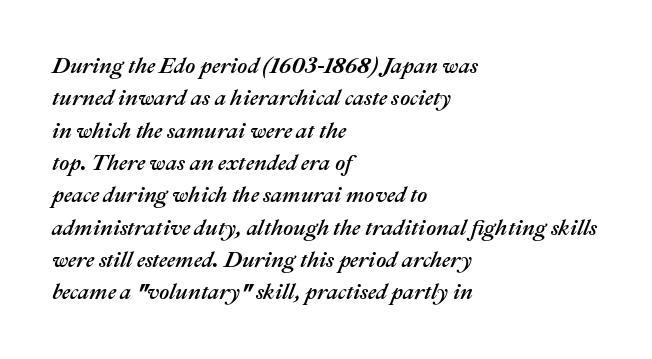
{"italic": "yes", "lean": "right", "slant_degrees": 22, "underline": "no", "align": "left", "line_spacing": "normal", "line_spacing_ratio": 1.47, "letter_spacing": "normal", "letter_spacing_em": 0.0, "glyph_px": 22}
